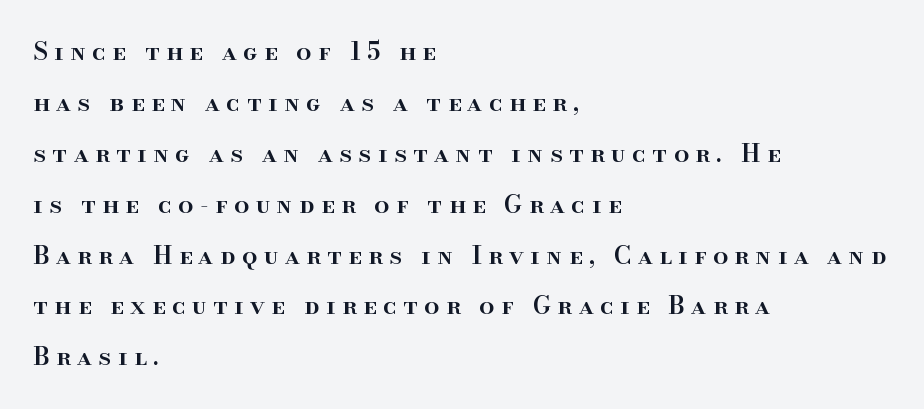
The gaps between neighbouring characters are conspicuously large. The block of text is sparse from top to bottom, with ample space between rows. Every letter is mildly thick-stroked: semibold rather than bold. Ordinary non-slanted type is in use.
